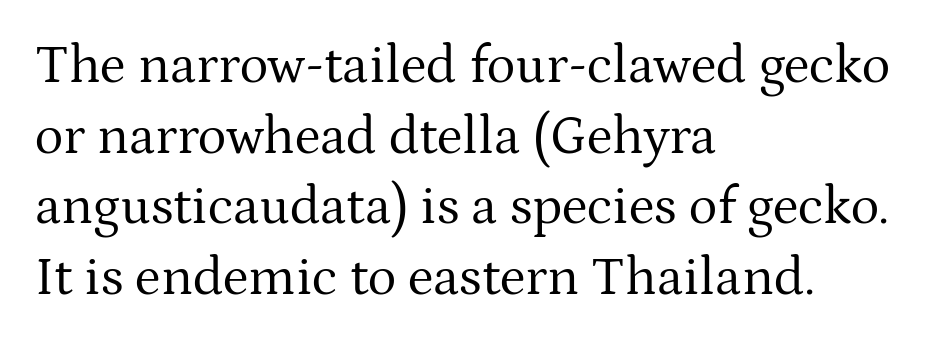
Q: Is the text bold? A: No.
Q: Is the text italic (slanted)? A: No, it is upright.
Q: Is the typeface a serif or a sans-serif typeface? A: Serif.
Q: Is the text underlined? A: No.
Q: How is the paragraph aligned? A: Left-aligned.
Q: Is the spacing between letters normal or unusually wide? A: Normal.
Q: Is the spacing between lines tight, normal or loose? A: Normal.
Q: Width (condensed, normal, or wide)? A: Normal.
Q: Stroke contrast? A: Medium.
Q: x-height? A: Medium.
Q: Monospaced? A: No.
